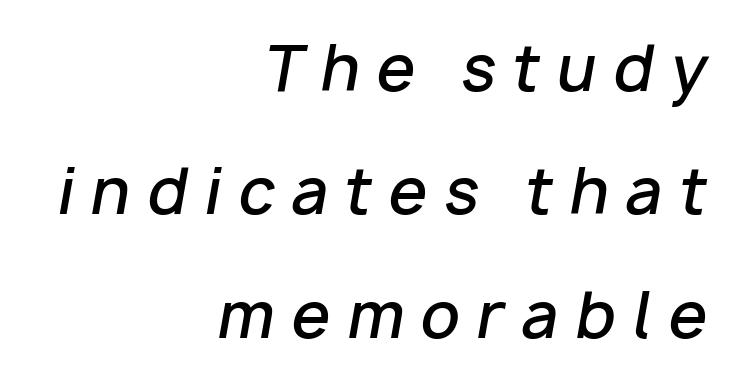
{"italic": "yes", "lean": "right", "slant_degrees": 10, "bold": "semi", "weight": "semibold", "width": "normal", "stroke_contrast": "low", "x_height": "medium", "monospaced": "no", "underline": "no", "align": "right", "line_spacing": "loose", "line_spacing_ratio": 1.99, "letter_spacing": "wide", "letter_spacing_em": 0.27, "glyph_px": 62}
